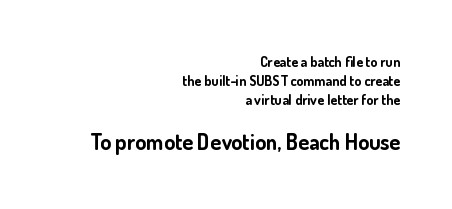
This layout puts the modest block above and the oversized block below. The lines in this sample share a right terminus and differ only in where they begin. Has an underline been added? It has not. The type sits square on the baseline with zero lean. Look at the tracking — it's just the regular setting, nothing added. These lines carry a lot of weight — the face is fully bold.
